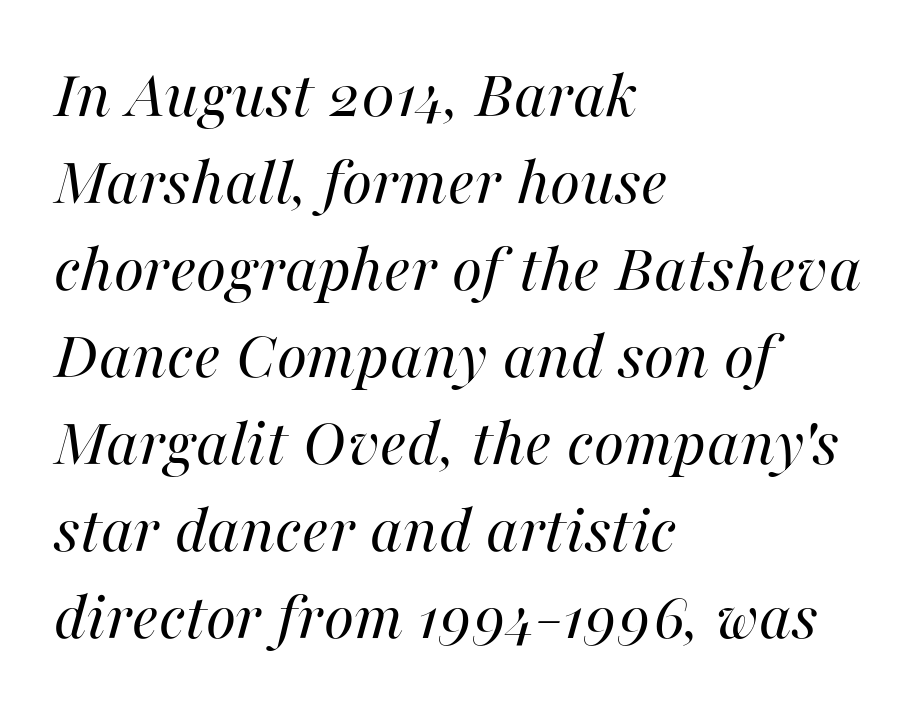
{"italic": "yes", "lean": "right", "slant_degrees": 16, "bold": "no", "weight": "regular", "width": "normal", "stroke_contrast": "high", "x_height": "medium", "monospaced": "no", "underline": "no", "align": "left", "line_spacing": "normal", "line_spacing_ratio": 1.26, "letter_spacing": "normal", "letter_spacing_em": 0.0, "glyph_px": 69}
